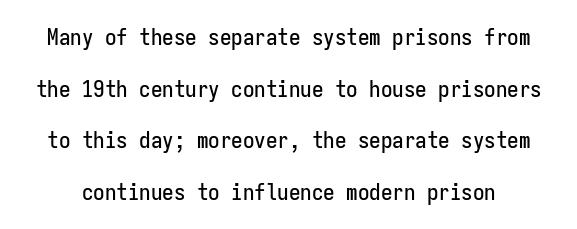
Q: Is the text italic (slanted)? A: No, it is upright.
Q: Is the text underlined? A: No.
Q: Is the spacing between letters normal or unusually wide? A: Normal.
Q: Is the spacing between lines tight, normal or loose? A: Loose.
